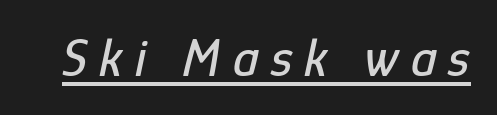
Q: Is the text italic (slanted)? A: Yes, it leans right by about 12 degrees.
Q: Is the text underlined? A: Yes.
Q: Is the spacing between letters normal or unusually wide? A: Unusually wide.
Q: Width (condensed, normal, or wide)? A: Condensed.
Q: Stroke contrast? A: Low.
Q: x-height? A: Medium.
Q: Monospaced? A: No.
